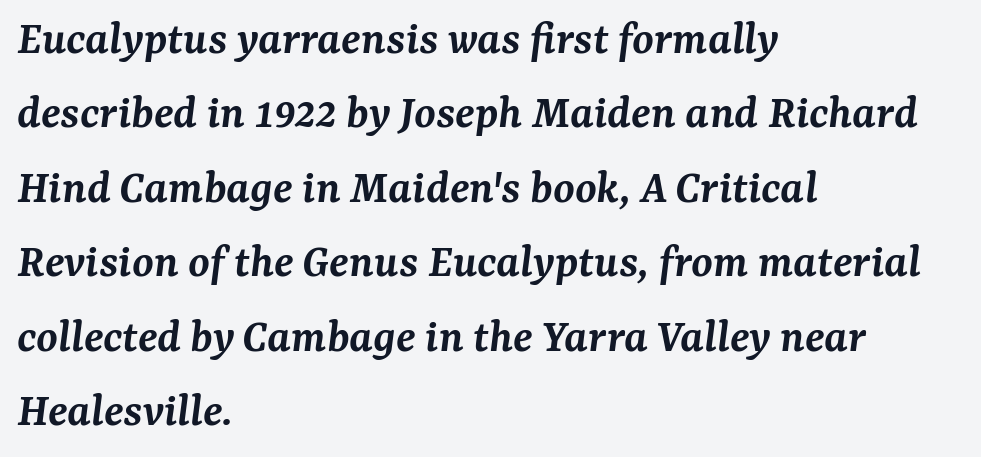
{"serif": "yes", "italic": "yes", "lean": "right", "slant_degrees": 7, "bold": "semi", "weight": "semibold", "width": "normal", "stroke_contrast": "medium", "x_height": "medium", "monospaced": "no", "underline": "no", "align": "left", "line_spacing": "normal", "line_spacing_ratio": 1.52, "letter_spacing": "normal", "letter_spacing_em": 0.0, "glyph_px": 49}
